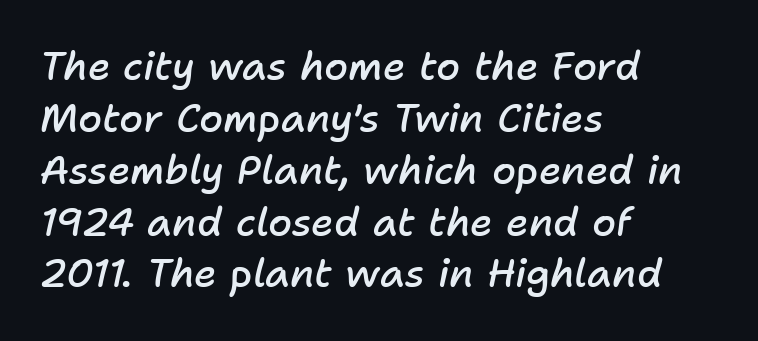
{"italic": "yes", "lean": "right", "slant_degrees": 11, "bold": "semi", "weight": "semibold", "width": "normal", "stroke_contrast": "low", "x_height": "medium", "monospaced": "no", "underline": "no", "align": "left", "line_spacing": "normal", "line_spacing_ratio": 1.33, "letter_spacing": "normal", "letter_spacing_em": 0.0, "glyph_px": 39}
